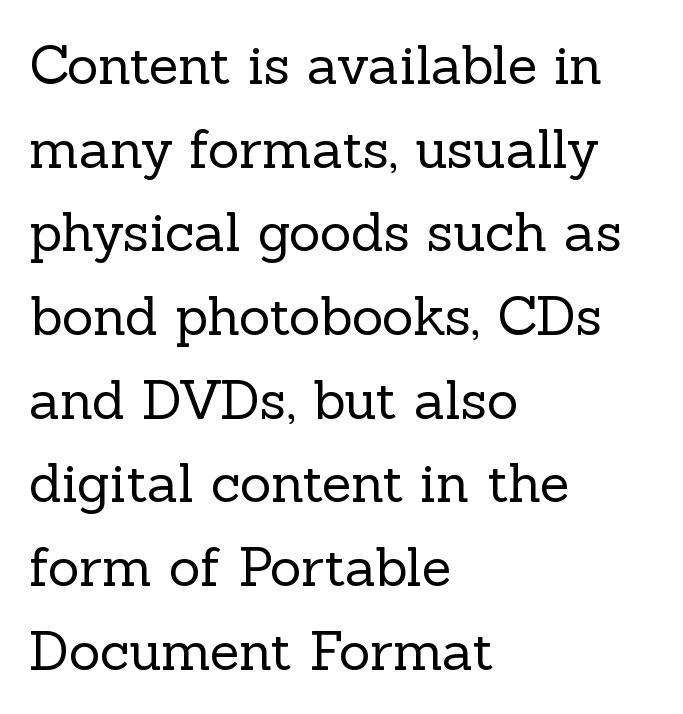
{"serif": "yes", "italic": "no", "bold": "no", "weight": "regular", "width": "normal", "x_height": "medium", "monospaced": "no", "underline": "no", "align": "left", "line_spacing": "normal", "line_spacing_ratio": 1.55, "letter_spacing": "normal", "letter_spacing_em": 0.0, "glyph_px": 54}
